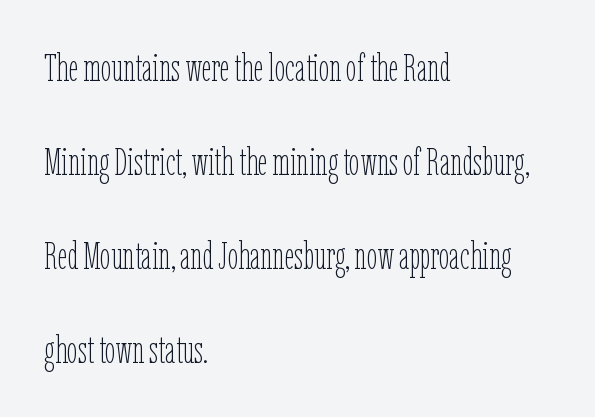
Q: Is the text bold? A: No.
Q: Is the text italic (slanted)? A: No, it is upright.
Q: Is the text underlined? A: No.
Q: How is the paragraph aligned? A: Left-aligned.
Q: Is the spacing between letters normal or unusually wide? A: Normal.
Q: Is the spacing between lines tight, normal or loose? A: Loose.
Q: Width (condensed, normal, or wide)? A: Condensed.
Q: Stroke contrast? A: Low.
Q: x-height? A: Medium.
Q: Monospaced? A: No.
